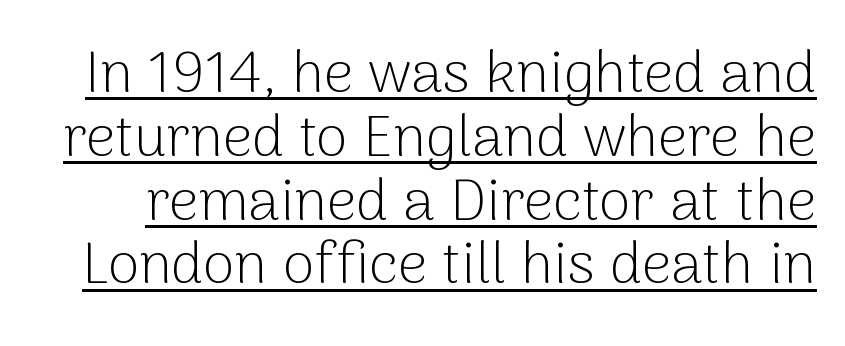
{"serif": "no", "italic": "no", "bold": "no", "weight": "light", "width": "normal", "stroke_contrast": "low", "x_height": "medium", "monospaced": "no", "underline": "yes", "line_spacing": "tight", "line_spacing_ratio": 1.1, "letter_spacing": "normal", "letter_spacing_em": 0.0, "glyph_px": 58}
